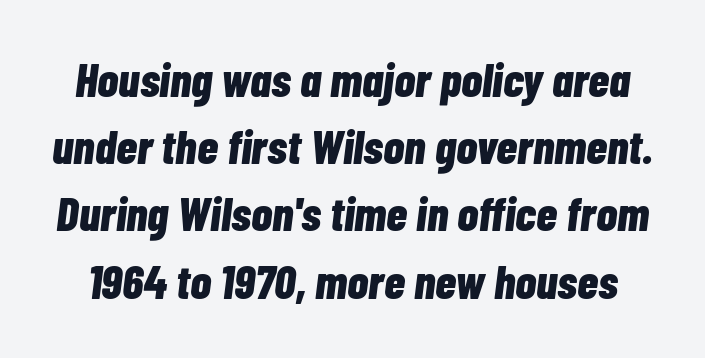
The image shows 48 px bold, condensed type, italic (leaning right); set normal line spacing (1.4x), normal letter spacing, not underlined; low stroke contrast and a medium x-height.
